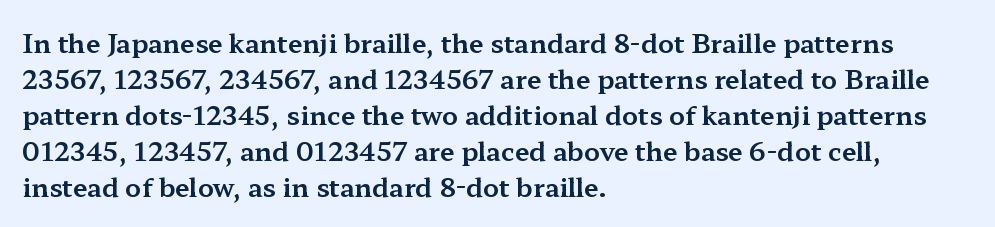
{"italic": "no", "underline": "no", "align": "left", "line_spacing": "normal", "line_spacing_ratio": 1.38, "letter_spacing": "normal", "letter_spacing_em": 0.0, "glyph_px": 26}
